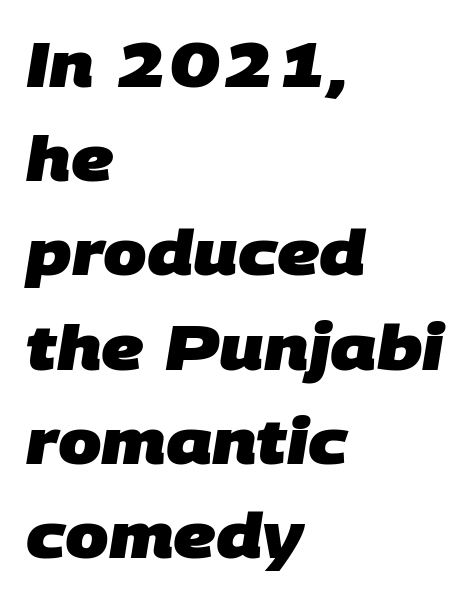
Caption: multi-line text, flush left, ragged right. Each new line begins a customary step beneath the previous one. The letterforms sit shoulder to shoulder at normal distance. The typesetting leans heavy: a genuine bold.
